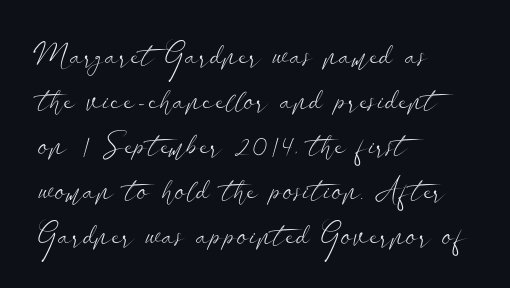
Unbolded letterforms with no extra heft. Visually the block forms a straight wall on the left and a jagged coastline on the right. You could call the tracking neutral — neither tight nor loose. Rows of type keep a routine distance in the vertical direction. Descenders hang freely into open space. Note the varied advance widths — an 'i' is clearly narrower than an 'm'.
